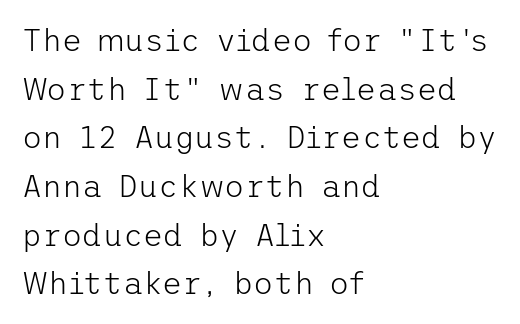
The image shows 31 px light sans-serif type, upright; set left-aligned, normal line spacing (1.57x), normal letter spacing, not underlined; low stroke contrast and a medium x-height.
